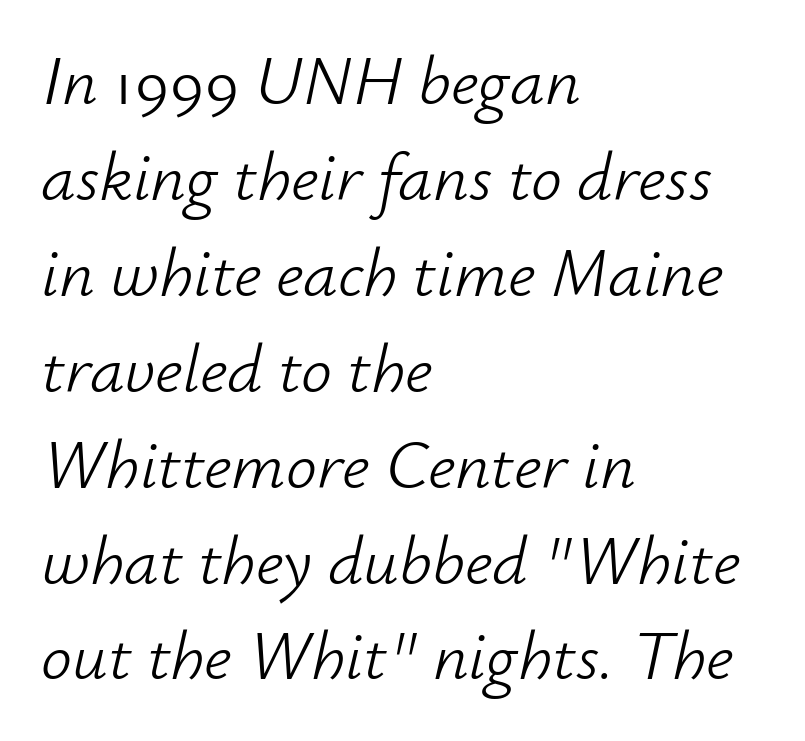
The image shows 69 px light type, italic (leaning right); set left-aligned, normal line spacing (1.39x), normal letter spacing, not underlined; low stroke contrast and a small x-height.
